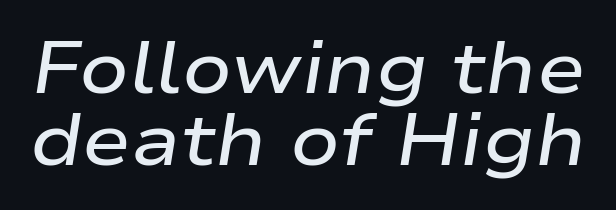
Q: Is the text bold? A: Semi-bold.
Q: Is the text italic (slanted)? A: Yes, it leans right by about 9 degrees.
Q: Is the text underlined? A: No.
Q: Is the spacing between letters normal or unusually wide? A: Normal.
Q: Is the spacing between lines tight, normal or loose? A: Tight.
Q: Width (condensed, normal, or wide)? A: Wide.
Q: Stroke contrast? A: Low.
Q: x-height? A: Medium.
Q: Monospaced? A: No.
